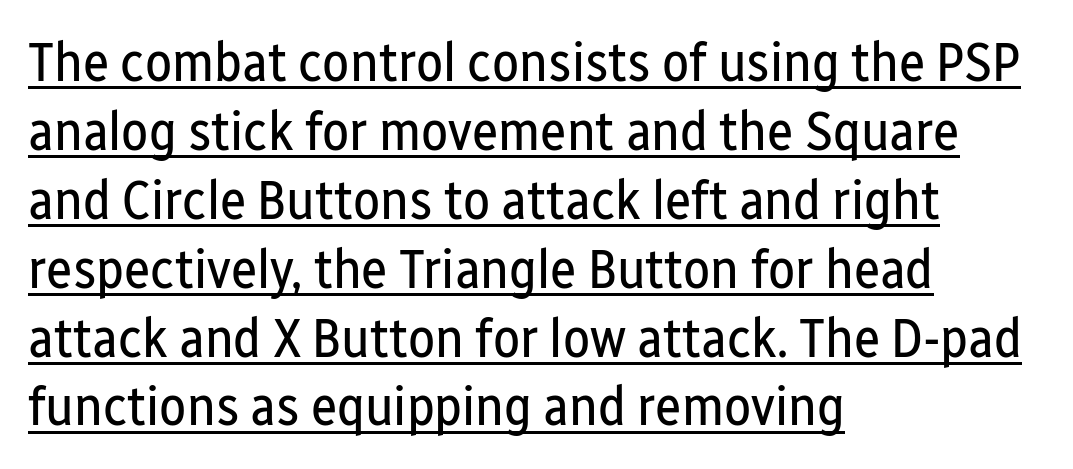
Students, observe the line beneath the letters — that is underlining. This is roman type, the default non-slanted kind. Letters have the restrained weight of plain body copy at most. Alignment: flush left. Unlike a traditional serif, this face leaves its strokes unadorned.
